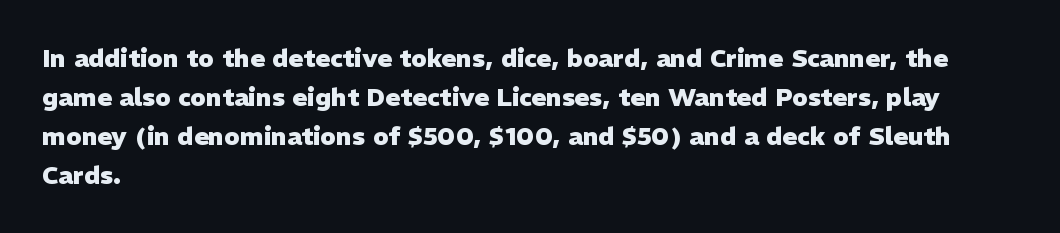
Vertical strokes here are truly vertical. In terms of letterspacing, this is plain default setting. This block has exactly the height ordinary leading produces. Pretty heavy lettering here — definitely bold.
